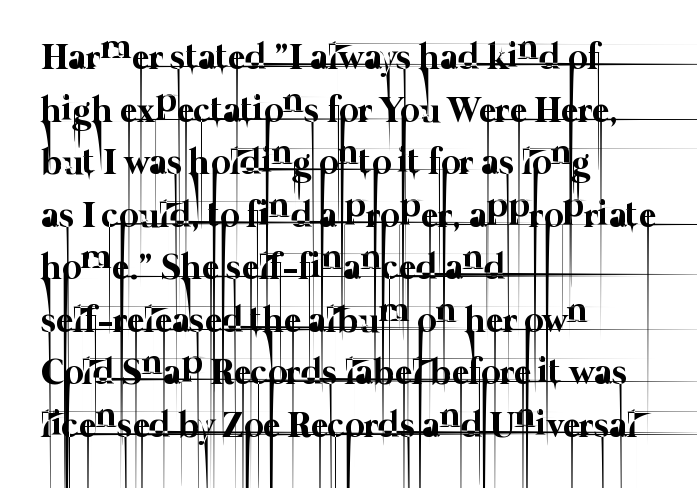
Q: Is the text bold? A: No.
Q: Is the text underlined? A: No.
Q: How is the paragraph aligned? A: Left-aligned.
Q: Is the spacing between letters normal or unusually wide? A: Normal.
Q: Is the spacing between lines tight, normal or loose? A: Normal.
Q: Width (condensed, normal, or wide)? A: Normal.
Q: Stroke contrast? A: Low.
Q: x-height? A: Medium.
Q: Monospaced? A: No.
